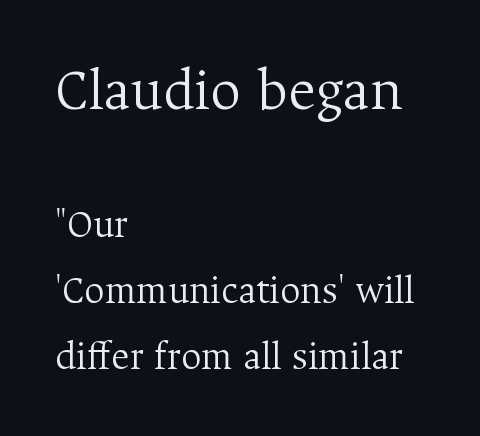
Q: Is the text bold? A: No.
Q: Is the text italic (slanted)? A: No, it is upright.
Q: Is the typeface a serif or a sans-serif typeface? A: Serif.
Q: Is the text underlined? A: No.
Q: How is the paragraph aligned? A: Left-aligned.
Q: Is the spacing between letters normal or unusually wide? A: Normal.
Q: Is the spacing between lines tight, normal or loose? A: Normal.
Q: Which block of text is set in a larger size, the first (top) or the second (bottom)? A: The first (top) one.
Q: Width (condensed, normal, or wide)? A: Normal.
Q: Stroke contrast? A: Medium.
Q: x-height? A: Medium.
Q: Monospaced? A: No.
